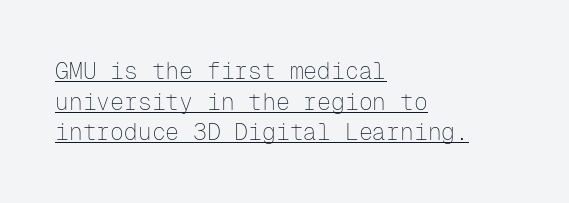
A typographer would call this underscored text. Evenly set lines give the paragraph a standard silhouette. Line starts are locked; line ends wander. Every character sits straight up, as roman type does.
